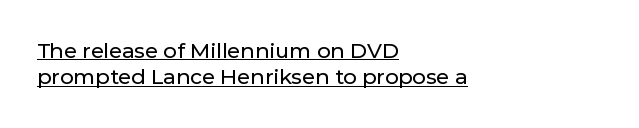
{"italic": "no", "underline": "yes", "align": "left", "line_spacing": "normal", "line_spacing_ratio": 1.25, "letter_spacing": "normal", "letter_spacing_em": 0.0, "glyph_px": 21}
